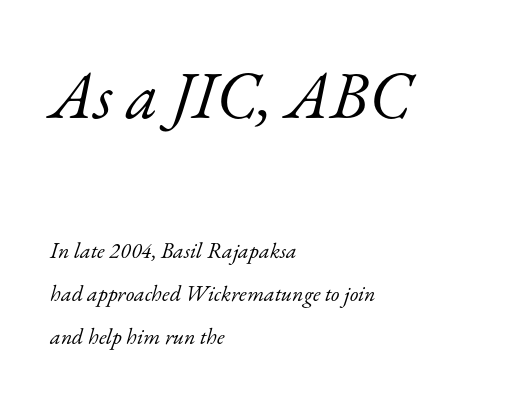
The image shows 67 px light serif type, italic (leaning right); set left-aligned, loose line spacing (1.96x), normal letter spacing, not underlined; the first (top) block is 3.05x larger; low stroke contrast and a small x-height.
